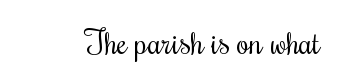
Q: Is the text bold? A: No.
Q: Is the text italic (slanted)? A: Yes.
Q: Is the text underlined? A: No.
Q: Is the spacing between letters normal or unusually wide? A: Normal.
Q: Width (condensed, normal, or wide)? A: Condensed.
Q: Stroke contrast? A: Medium.
Q: x-height? A: Small.
Q: Monospaced? A: No.
